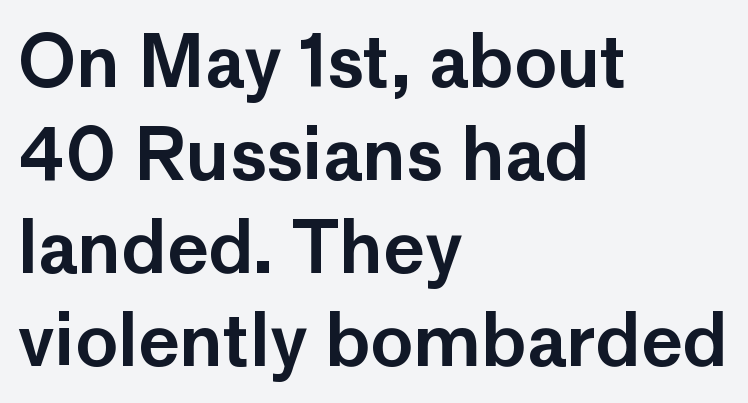
The image shows 71 px sans-serif type, upright; set left-aligned, normal line spacing (1.31x), normal letter spacing, not underlined; low stroke contrast and a medium x-height.
